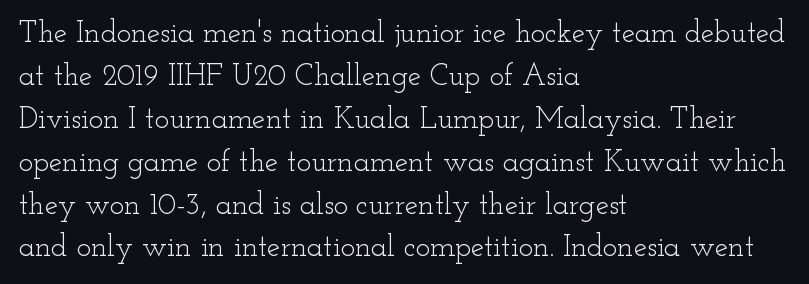
Short and long lines alike share a common starting point at left. The specimen omits any rule beneath the text block's lines. Note the varied advance widths — an 'i' is clearly narrower than an 'm'. A typesetter would call this zero additional tracking. Unlike italic type, these characters show no tilt at all. Yep, those are serifs on the letters.
